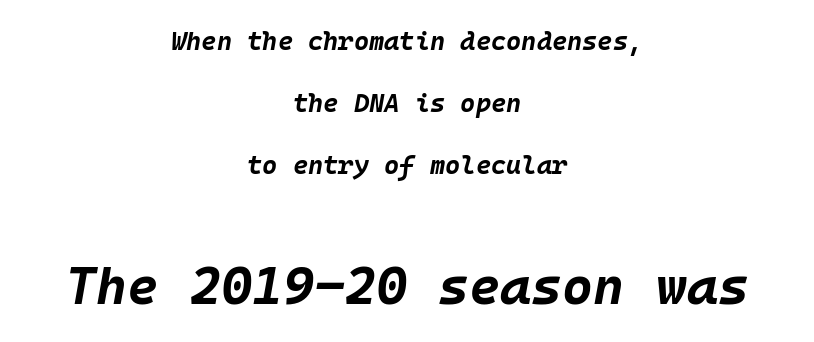
{"italic": "yes", "lean": "right", "slant_degrees": 10, "bold": "yes", "weight": "bold", "width": "normal", "stroke_contrast": "low", "x_height": "large", "monospaced": "yes", "underline": "no", "align": "center", "line_spacing": "loose", "line_spacing_ratio": 2.39, "letter_spacing": "normal", "letter_spacing_em": 0.0, "larger_block": "second", "size_ratio": 2.04, "glyph_px": 53}
